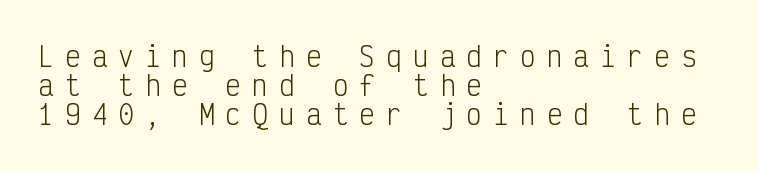
Q: Is the text bold? A: No.
Q: Is the text italic (slanted)? A: No, it is upright.
Q: Is the text underlined? A: No.
Q: How is the paragraph aligned? A: Left-aligned.
Q: Is the spacing between letters normal or unusually wide? A: Unusually wide.
Q: Is the spacing between lines tight, normal or loose? A: Tight.
